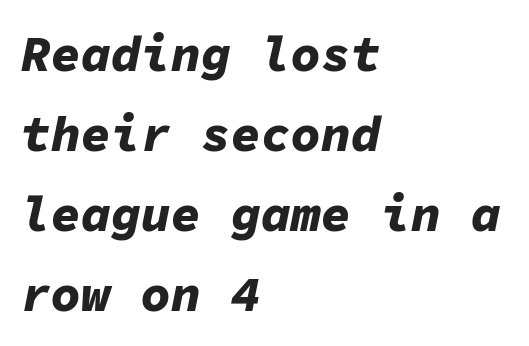
The horizontal fit of the characters is conventional and even. The rag falls on the right side of this text block. The text carries the slant typical of an italic or oblique font. This sample has the even, mechanical cadence of fixed-width lettering.
